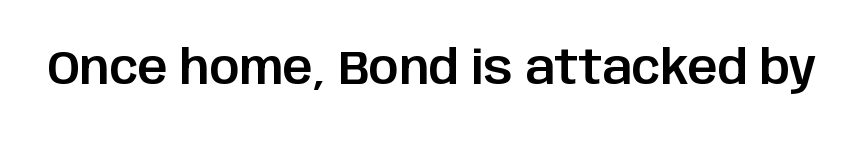
The image shows 47 px sans-serif type, upright; set normal letter spacing, not underlined; low stroke contrast and a large x-height.
